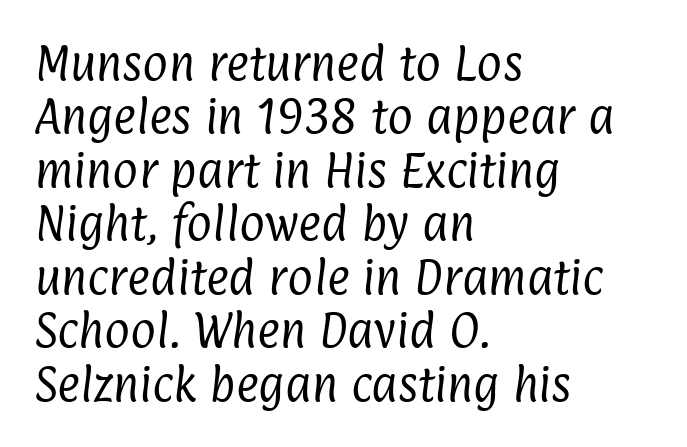
{"serif": "no", "bold": "no", "weight": "regular", "width": "condensed", "stroke_contrast": "low", "x_height": "medium", "monospaced": "no", "underline": "no", "align": "left", "line_spacing": "normal", "line_spacing_ratio": 1.37, "letter_spacing": "normal", "letter_spacing_em": 0.0, "glyph_px": 39}
